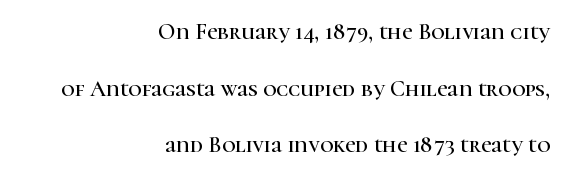
Q: Is the text italic (slanted)? A: No, it is upright.
Q: Is the text underlined? A: No.
Q: How is the paragraph aligned? A: Right-aligned.
Q: Is the spacing between letters normal or unusually wide? A: Normal.
Q: Is the spacing between lines tight, normal or loose? A: Loose.
